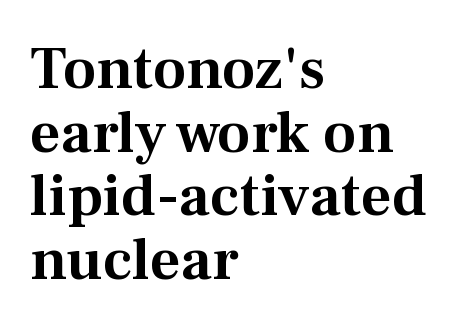
Q: Is the text italic (slanted)? A: No, it is upright.
Q: Is the typeface a serif or a sans-serif typeface? A: Serif.
Q: Is the text underlined? A: No.
Q: How is the paragraph aligned? A: Left-aligned.
Q: Is the spacing between letters normal or unusually wide? A: Normal.
Q: Is the spacing between lines tight, normal or loose? A: Tight.
Q: Width (condensed, normal, or wide)? A: Normal.
Q: Stroke contrast? A: Medium.
Q: x-height? A: Medium.
Q: Monospaced? A: No.
